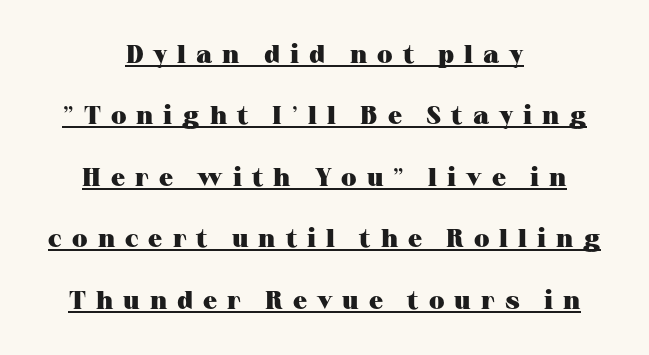
The block of text is sparse from top to bottom, with ample space between rows. Display-style spreading of the glyphs; the letterfit is very open. Ascenders rise straight up at ninety degrees. How heavy is the stroke? Heavy — this is a bold.
